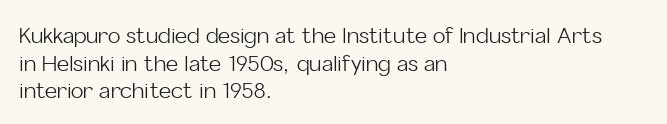
The image shows 21 px text type, upright; set left-aligned, normal line spacing (1.31x), normal letter spacing, not underlined.
